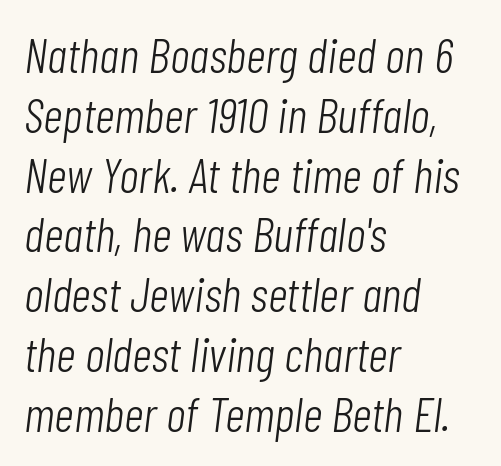
The image shows 49 px light, condensed type, italic (leaning right); set left-aligned, line spacing 1.22x, normal letter spacing, not underlined; low stroke contrast and a medium x-height.
